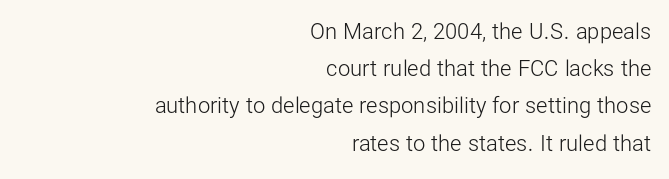
Q: Is the text bold? A: No.
Q: Is the text italic (slanted)? A: No, it is upright.
Q: Is the text underlined? A: No.
Q: How is the paragraph aligned? A: Right-aligned.
Q: Is the spacing between letters normal or unusually wide? A: Normal.
Q: Is the spacing between lines tight, normal or loose? A: Normal.
